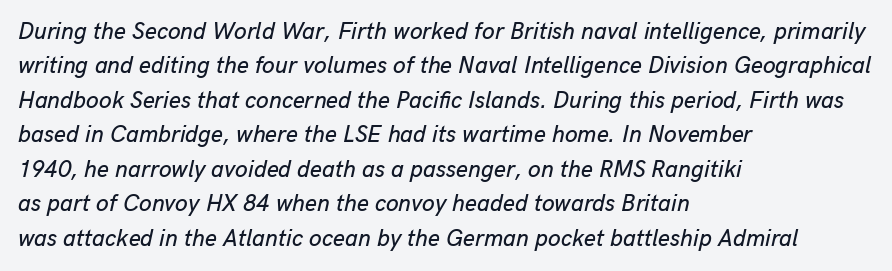
The image shows 23 px text type, italic (leaning right); set left-aligned, normal line spacing (1.5x), normal letter spacing, not underlined.
